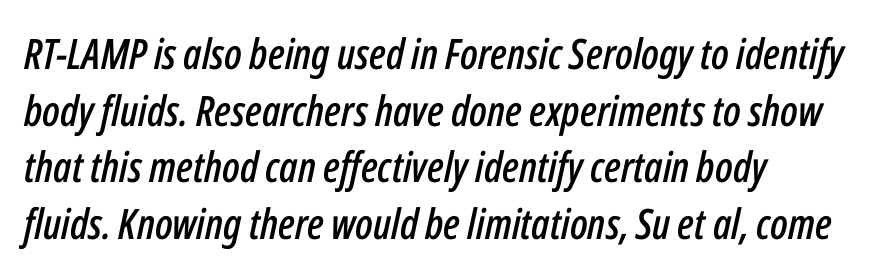
The text block is weighted toward the left margin, trailing off unevenly rightward. The face used here is proportionally spaced, like ordinary book or web type. Designer's note — italics engaged. The type is set solid horizontally, with unmodified tracking.
